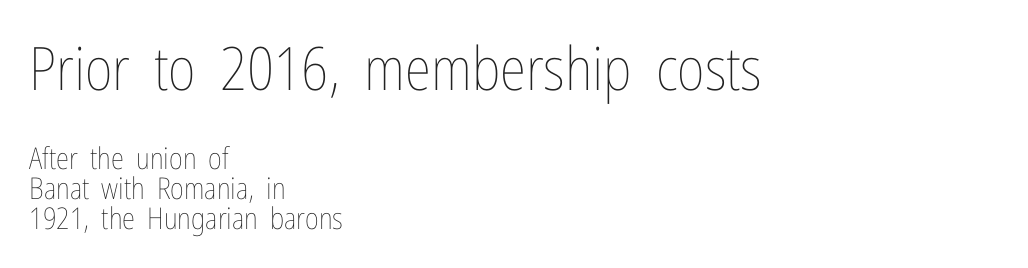
Q: Is the text bold? A: No.
Q: Is the text italic (slanted)? A: No, it is upright.
Q: Is the text underlined? A: No.
Q: How is the paragraph aligned? A: Left-aligned.
Q: Is the spacing between letters normal or unusually wide? A: Normal.
Q: Is the spacing between lines tight, normal or loose? A: Tight.
Q: Which block of text is set in a larger size, the first (top) or the second (bottom)? A: The first (top) one.
Q: Width (condensed, normal, or wide)? A: Condensed.
Q: Stroke contrast? A: Low.
Q: x-height? A: Medium.
Q: Monospaced? A: No.
